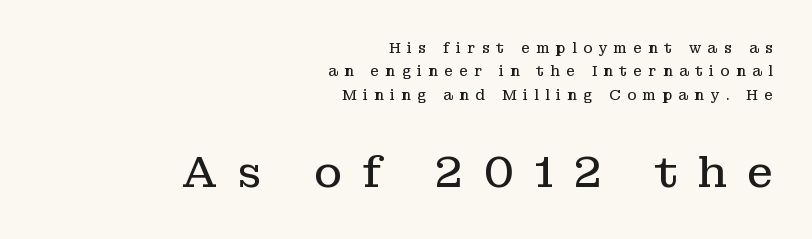
Q: Is the text bold? A: No.
Q: Is the text italic (slanted)? A: No, it is upright.
Q: Is the typeface a serif or a sans-serif typeface? A: Serif.
Q: Is the text underlined? A: No.
Q: How is the paragraph aligned? A: Right-aligned.
Q: Is the spacing between letters normal or unusually wide? A: Unusually wide.
Q: Is the spacing between lines tight, normal or loose? A: Normal.
Q: Which block of text is set in a larger size, the first (top) or the second (bottom)? A: The second (bottom) one.
Q: Width (condensed, normal, or wide)? A: Normal.
Q: Stroke contrast? A: Low.
Q: x-height? A: Medium.
Q: Monospaced? A: No.
